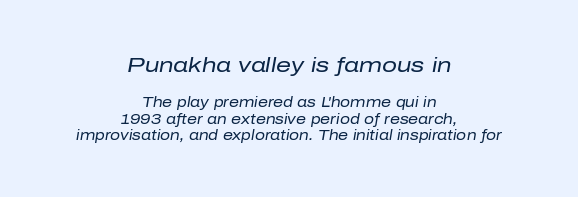
Observe the lean: these are italic letterforms. The letters sit at their default tracking, neither squeezed nor spread. One-word summary of the alignment: center. The gap between lines stays unmarked.
